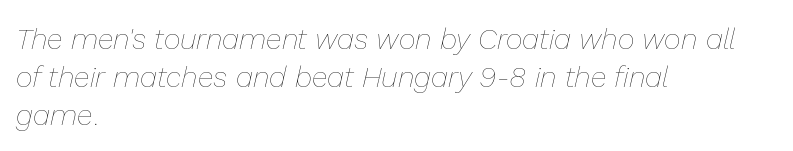
Q: Is the text bold? A: No.
Q: Is the text italic (slanted)? A: Yes, it leans right by about 13 degrees.
Q: Is the text underlined? A: No.
Q: How is the paragraph aligned? A: Left-aligned.
Q: Is the spacing between letters normal or unusually wide? A: Normal.
Q: Is the spacing between lines tight, normal or loose? A: Normal.
Q: Width (condensed, normal, or wide)? A: Normal.
Q: Stroke contrast? A: Low.
Q: x-height? A: Medium.
Q: Monospaced? A: No.
